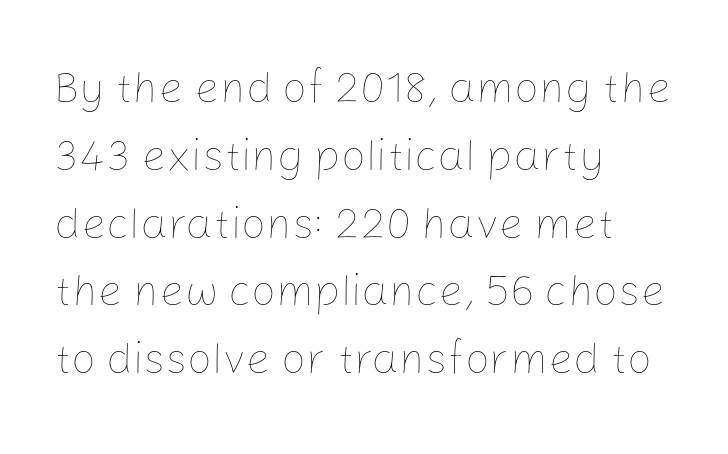
Q: Is the text bold? A: No.
Q: Is the text italic (slanted)? A: No, it is upright.
Q: Is the text underlined? A: No.
Q: How is the paragraph aligned? A: Left-aligned.
Q: Is the spacing between letters normal or unusually wide? A: Normal.
Q: Is the spacing between lines tight, normal or loose? A: Normal.
Q: Width (condensed, normal, or wide)? A: Normal.
Q: Stroke contrast? A: Low.
Q: x-height? A: Medium.
Q: Monospaced? A: No.
